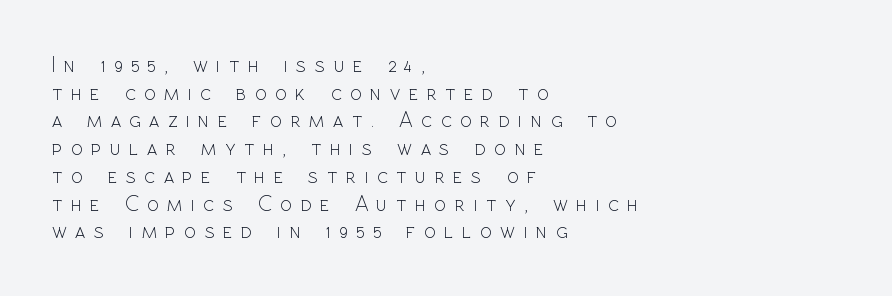
Check the space under the baseline: it is left empty. Characters follow at a spacing far wider than the type designer built in. Leading: standard. If you drew a ruler down the left edge, every line would touch it.
